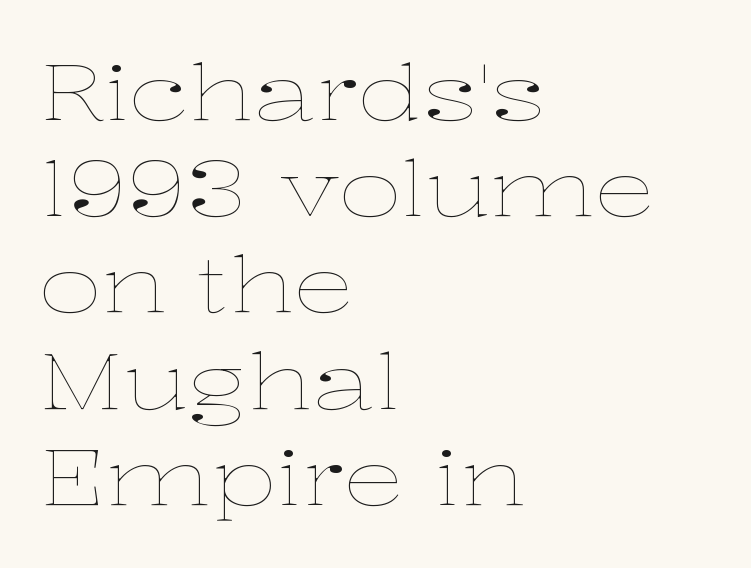
Q: Is the text bold? A: No.
Q: Is the text italic (slanted)? A: No, it is upright.
Q: Is the text underlined? A: No.
Q: How is the paragraph aligned? A: Left-aligned.
Q: Is the spacing between letters normal or unusually wide? A: Normal.
Q: Is the spacing between lines tight, normal or loose? A: Normal.
Q: Width (condensed, normal, or wide)? A: Wide.
Q: Stroke contrast? A: Low.
Q: x-height? A: Medium.
Q: Monospaced? A: No.
